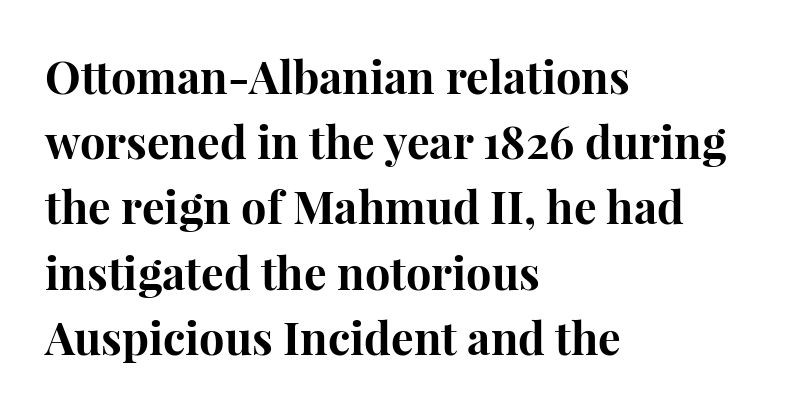
Horizontal bands of white between lines are of average thickness. The face used here is rendered with its standard letterfit. The face used here is proportionally spaced, like ordinary book or web type. The space directly below the letters is spotless. A serif font was chosen for this passage. A roman cut, with each character standing at attention.
